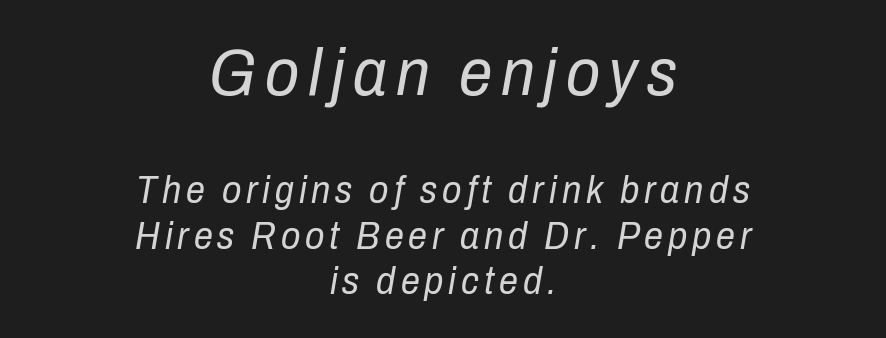
The image shows 67 px regular-weight, condensed type, italic (leaning right); set centered, line spacing 1.19x, not underlined; the first (top) block is 1.76x larger; low stroke contrast and a medium x-height.
